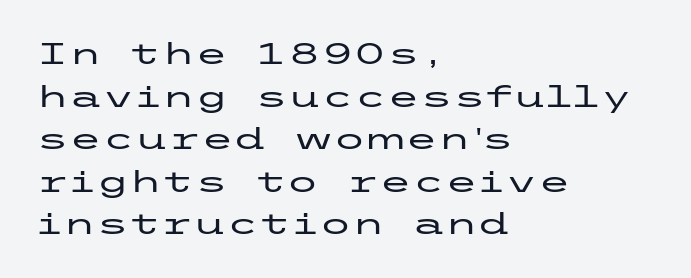
The image shows 30 px wide sans-serif type, upright; set left-aligned, normal line spacing (1.42x), normal letter spacing, not underlined; low stroke contrast and a medium x-height.
